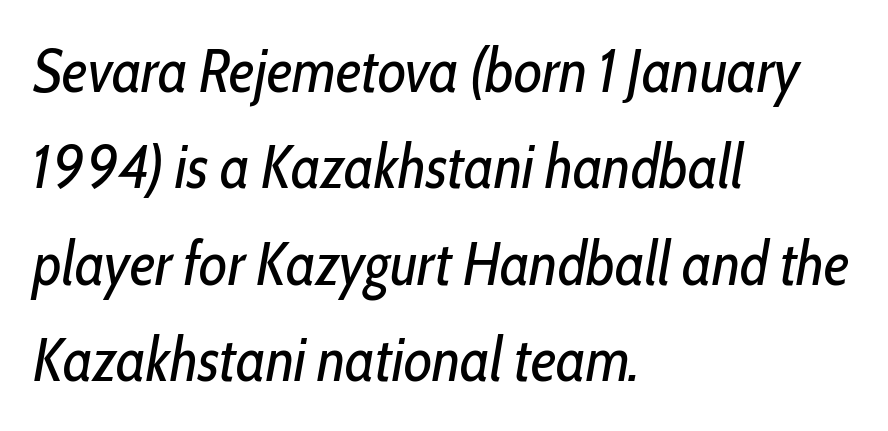
Stems and bowls with no extra thickness — not bold. The vertical gap from one line to the next is medium. Here the glyphs are tracked normally, forming tight word shapes. The glyphs look as if they've been sheared to an angle.
